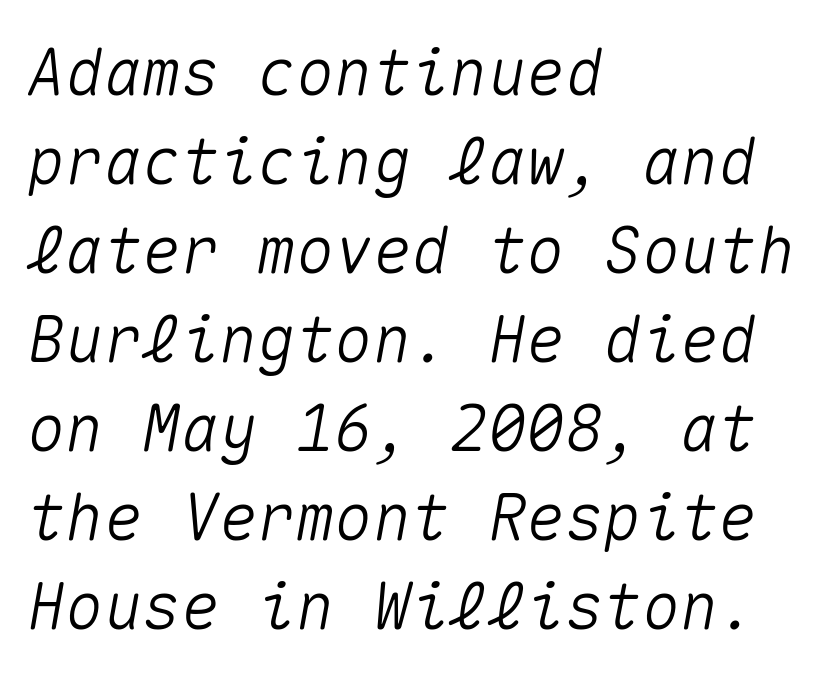
{"italic": "yes", "lean": "right", "slant_degrees": 10, "width": "normal", "stroke_contrast": "medium", "x_height": "medium", "monospaced": "yes", "underline": "no", "align": "left", "line_spacing": "normal", "line_spacing_ratio": 1.39, "letter_spacing": "normal", "letter_spacing_em": 0.0, "glyph_px": 64}
